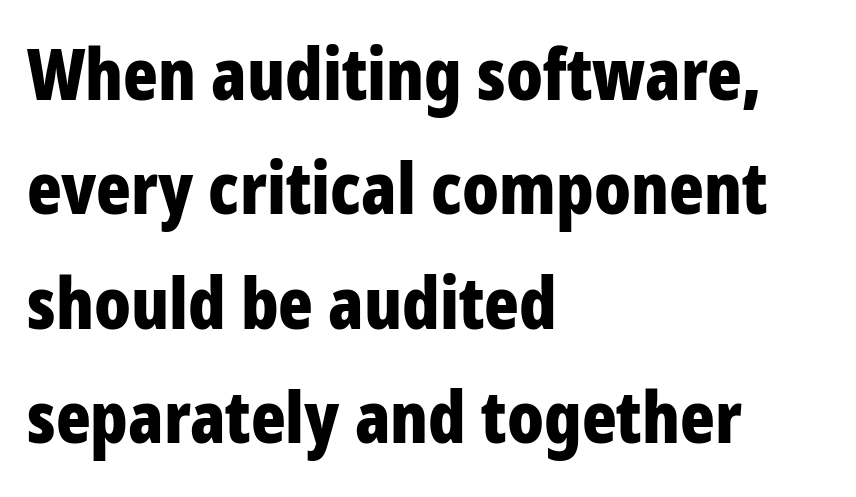
{"serif": "no", "italic": "no", "bold": "yes", "weight": "bold", "width": "condensed", "stroke_contrast": "low", "x_height": "large", "monospaced": "no", "underline": "no", "align": "left", "line_spacing": "normal", "line_spacing_ratio": 1.59, "letter_spacing": "normal", "letter_spacing_em": 0.0, "glyph_px": 72}
